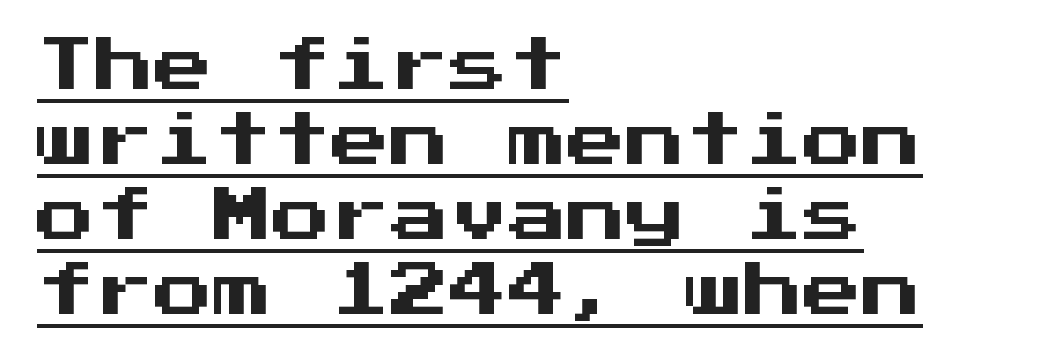
{"serif": "no", "italic": "no", "width": "normal", "stroke_contrast": "medium", "x_height": "medium", "monospaced": "yes", "underline": "yes", "align": "left", "line_spacing": "normal", "line_spacing_ratio": 1.27, "letter_spacing": "normal", "letter_spacing_em": 0.0, "glyph_px": 59}
